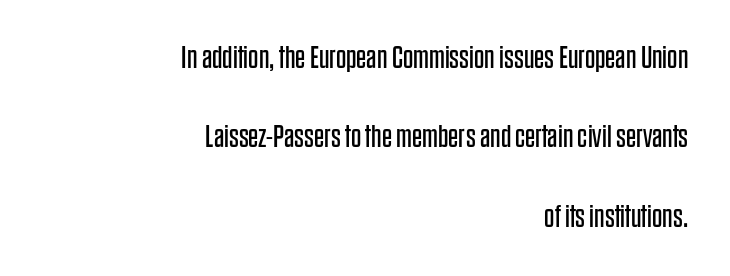
Q: Is the text bold? A: No.
Q: Is the text italic (slanted)? A: No, it is upright.
Q: Is the typeface a serif or a sans-serif typeface? A: Sans-serif.
Q: Is the text underlined? A: No.
Q: How is the paragraph aligned? A: Right-aligned.
Q: Is the spacing between letters normal or unusually wide? A: Normal.
Q: Is the spacing between lines tight, normal or loose? A: Loose.
Q: Width (condensed, normal, or wide)? A: Condensed.
Q: Stroke contrast? A: Low.
Q: x-height? A: Large.
Q: Monospaced? A: No.
